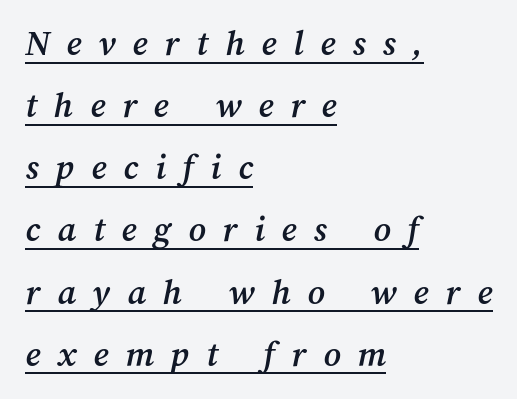
Q: Is the text underlined? A: Yes.
Q: How is the paragraph aligned? A: Left-aligned.
Q: Is the spacing between letters normal or unusually wide? A: Unusually wide.
Q: Is the spacing between lines tight, normal or loose? A: Normal.
Q: Width (condensed, normal, or wide)? A: Normal.
Q: Stroke contrast? A: Medium.
Q: x-height? A: Medium.
Q: Monospaced? A: No.
